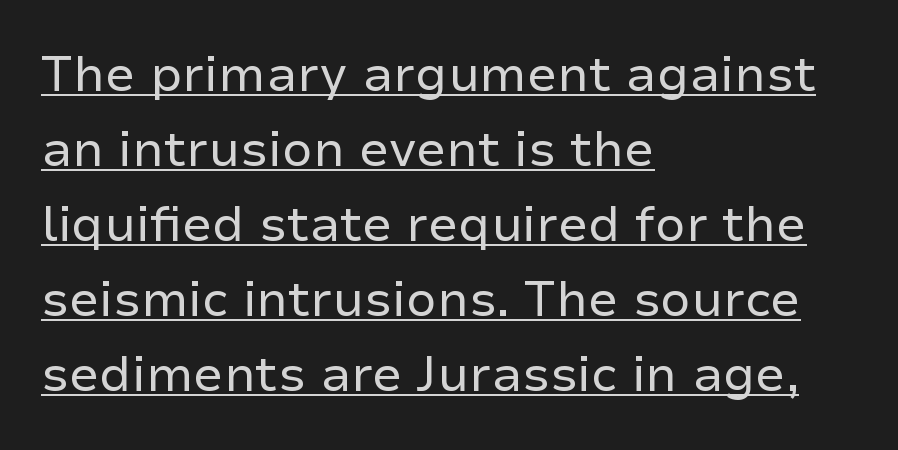
{"serif": "no", "italic": "no", "bold": "no", "weight": "regular", "width": "normal", "stroke_contrast": "low", "x_height": "medium", "monospaced": "no", "underline": "yes", "align": "left", "line_spacing": "normal", "line_spacing_ratio": 1.53, "letter_spacing": "normal", "letter_spacing_em": 0.0, "glyph_px": 49}
